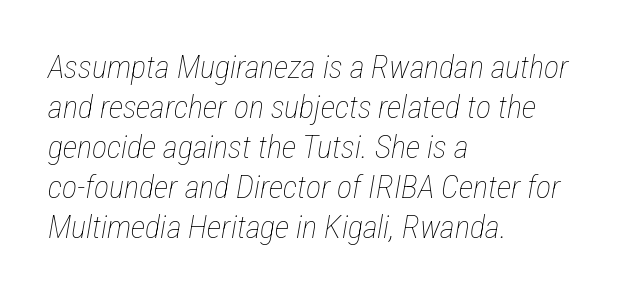
The image shows 32 px thin, condensed type, italic (leaning right); set left-aligned, normal line spacing (1.25x), normal letter spacing, not underlined; low stroke contrast and a medium x-height.
